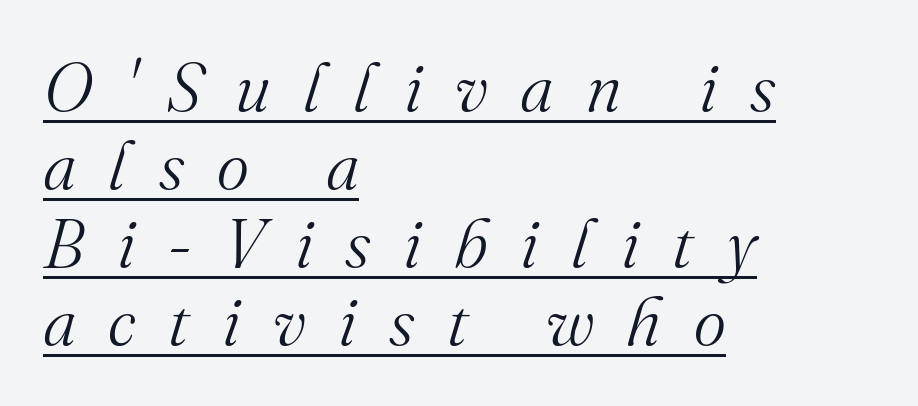
Q: Is the text bold? A: No.
Q: Is the text italic (slanted)? A: Yes, it leans right by about 16 degrees.
Q: Is the typeface a serif or a sans-serif typeface? A: Serif.
Q: Is the text underlined? A: Yes.
Q: How is the paragraph aligned? A: Left-aligned.
Q: Is the spacing between letters normal or unusually wide? A: Unusually wide.
Q: Is the spacing between lines tight, normal or loose? A: Tight.
Q: Width (condensed, normal, or wide)? A: Normal.
Q: Stroke contrast? A: Medium.
Q: x-height? A: Small.
Q: Monospaced? A: No.
